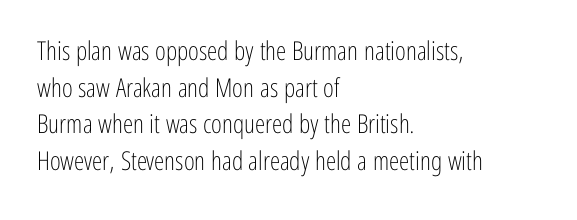
Q: Is the text bold? A: No.
Q: Is the text italic (slanted)? A: No, it is upright.
Q: Is the text underlined? A: No.
Q: How is the paragraph aligned? A: Left-aligned.
Q: Is the spacing between letters normal or unusually wide? A: Normal.
Q: Is the spacing between lines tight, normal or loose? A: Normal.
